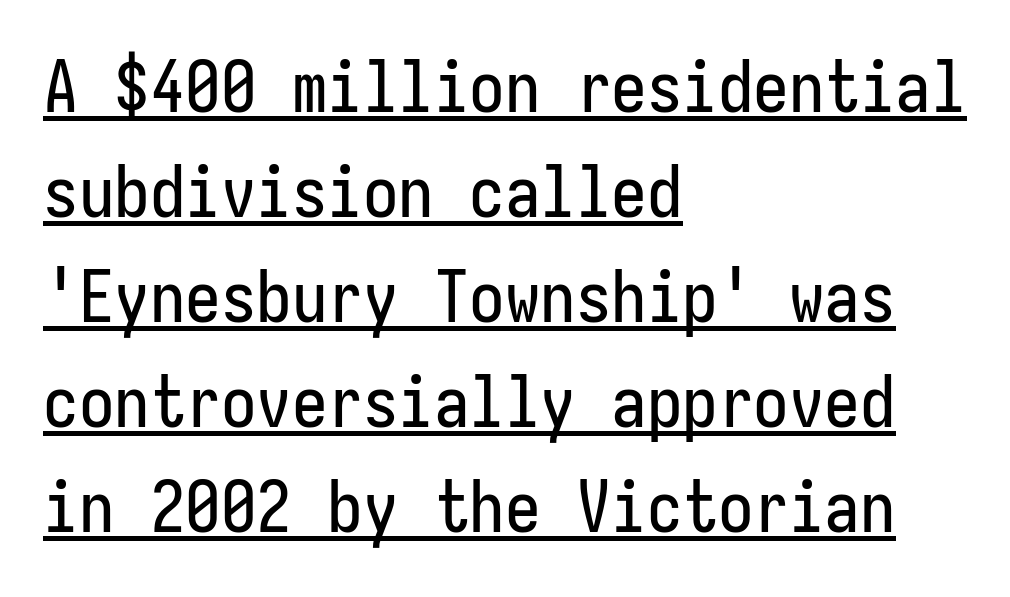
{"serif": "no", "italic": "no", "width": "condensed", "stroke_contrast": "low", "x_height": "medium", "underline": "yes", "align": "left", "line_spacing": "normal", "line_spacing_ratio": 1.48, "letter_spacing": "normal", "letter_spacing_em": 0.0, "glyph_px": 71}
